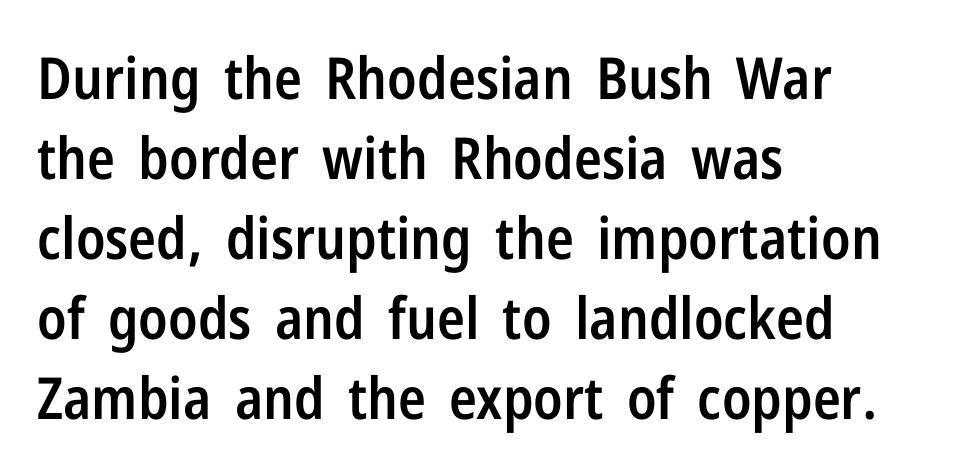
The image shows 58 px semibold, condensed sans-serif type, upright; set left-aligned, normal line spacing (1.38x), normal letter spacing, not underlined; low stroke contrast and a medium x-height.
